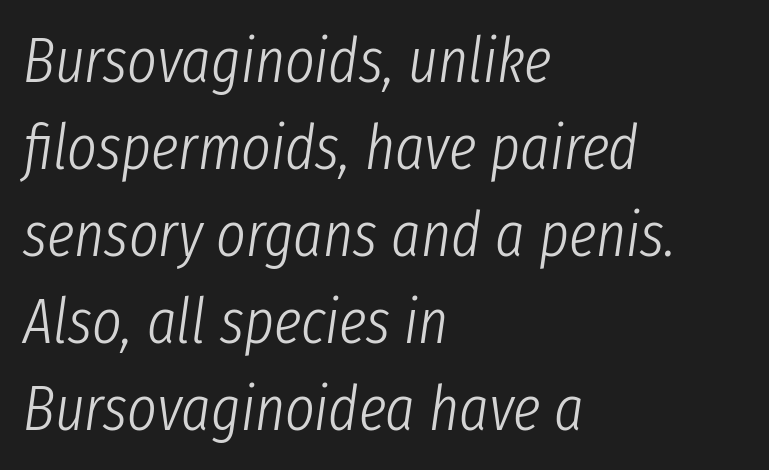
The image shows 63 px light, condensed type, italic (leaning right); set left-aligned, normal line spacing (1.38x), normal letter spacing, not underlined; low stroke contrast and a medium x-height.
